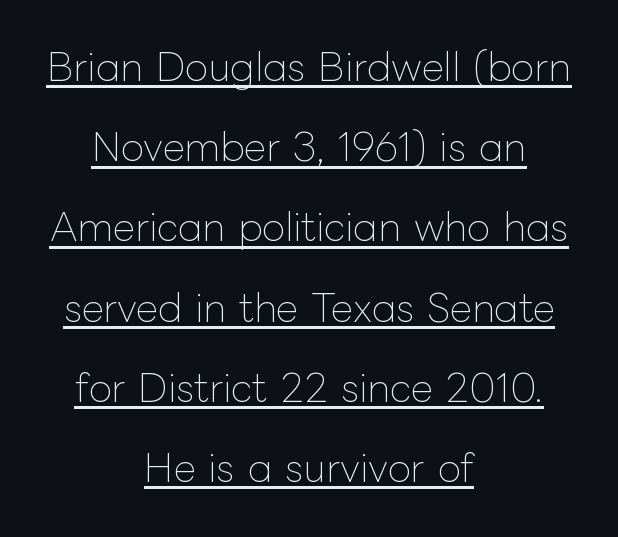
The image shows 38 px thin type, upright; set centered, loose line spacing (2.11x), normal letter spacing, underlined; low stroke contrast and a medium x-height.
